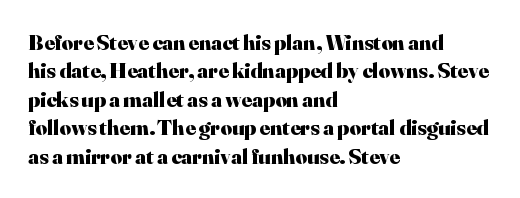
This is the regular roman posture of the typeface. The lines in this sample share a left origin and differ only in where they stop. Standard letterfit; no display-style spreading of the glyphs. Heavy-handed strokes throughout: this text is bold. The space directly below the letters is spotless.
